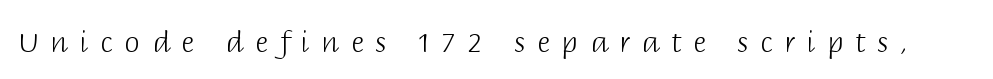
Varying glyph widths throughout — classic text-font behaviour. Has an underline been added? It has not. Observe the absence of serifs on each vertical stroke in this sample. Posture: upright roman.
